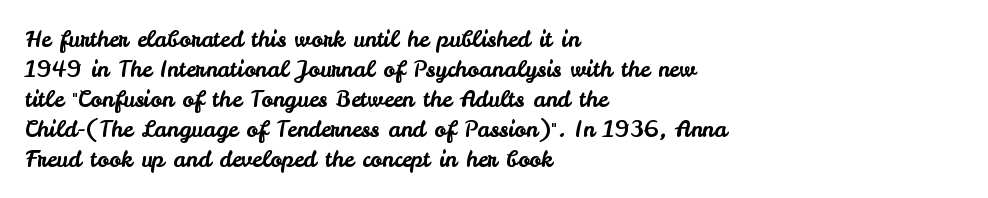
The image shows 22 px text type; set left-aligned, normal line spacing (1.36x), normal letter spacing, not underlined.
